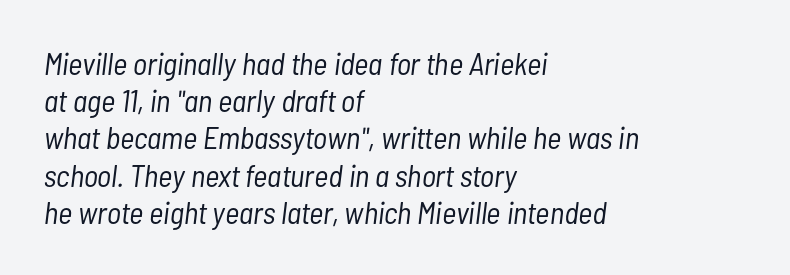
Q: Is the text bold? A: No.
Q: Is the text italic (slanted)? A: Yes, it leans right by about 7 degrees.
Q: Is the text underlined? A: No.
Q: How is the paragraph aligned? A: Left-aligned.
Q: Is the spacing between letters normal or unusually wide? A: Normal.
Q: Width (condensed, normal, or wide)? A: Condensed.
Q: Stroke contrast? A: Low.
Q: x-height? A: Medium.
Q: Monospaced? A: No.
